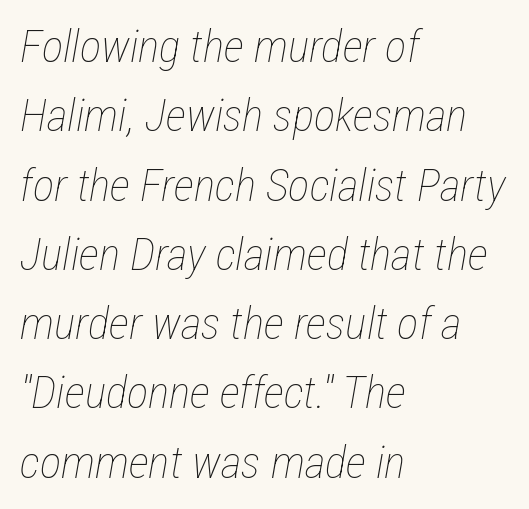
{"italic": "yes", "lean": "right", "slant_degrees": 12, "bold": "no", "weight": "thin", "width": "condensed", "stroke_contrast": "low", "x_height": "medium", "monospaced": "no", "underline": "no", "align": "left", "line_spacing": "normal", "line_spacing_ratio": 1.54, "letter_spacing": "normal", "letter_spacing_em": 0.0, "glyph_px": 45}
